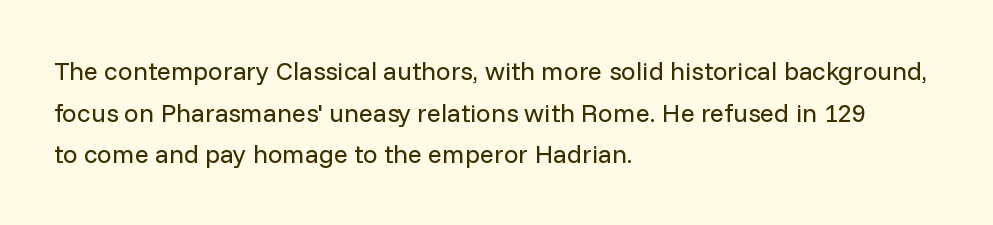
The image shows 26 px text type, upright; set left-aligned, normal line spacing (1.6x), normal letter spacing, not underlined.
